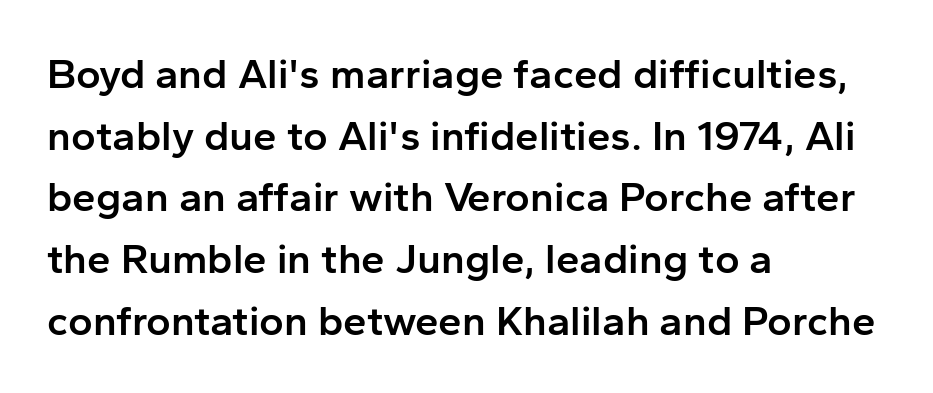
The font family rendered here belongs to the sans-serif group. The face used here is proportionally spaced, like ordinary book or web type. The letters are semibold — heavier than regular but short of a full bold. Caption: standard tracking, unaltered. Teacher's note: observe the even left margin — that is flush-left alignment. Italic: no, the glyphs are upright roman.
